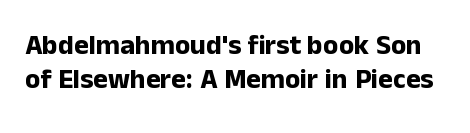
The image shows 28 px bold sans-serif type, upright; set line spacing 1.22x, normal letter spacing, not underlined; low stroke contrast and a medium x-height.
